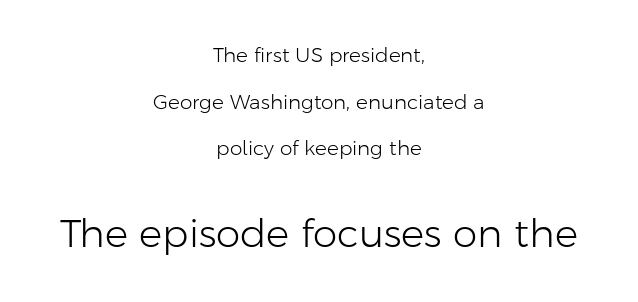
Q: Is the text bold? A: No.
Q: Is the text italic (slanted)? A: No, it is upright.
Q: Is the typeface a serif or a sans-serif typeface? A: Sans-serif.
Q: Is the text underlined? A: No.
Q: How is the paragraph aligned? A: Centered.
Q: Is the spacing between letters normal or unusually wide? A: Normal.
Q: Is the spacing between lines tight, normal or loose? A: Loose.
Q: Which block of text is set in a larger size, the first (top) or the second (bottom)? A: The second (bottom) one.
Q: Width (condensed, normal, or wide)? A: Normal.
Q: Stroke contrast? A: Low.
Q: x-height? A: Medium.
Q: Monospaced? A: No.
